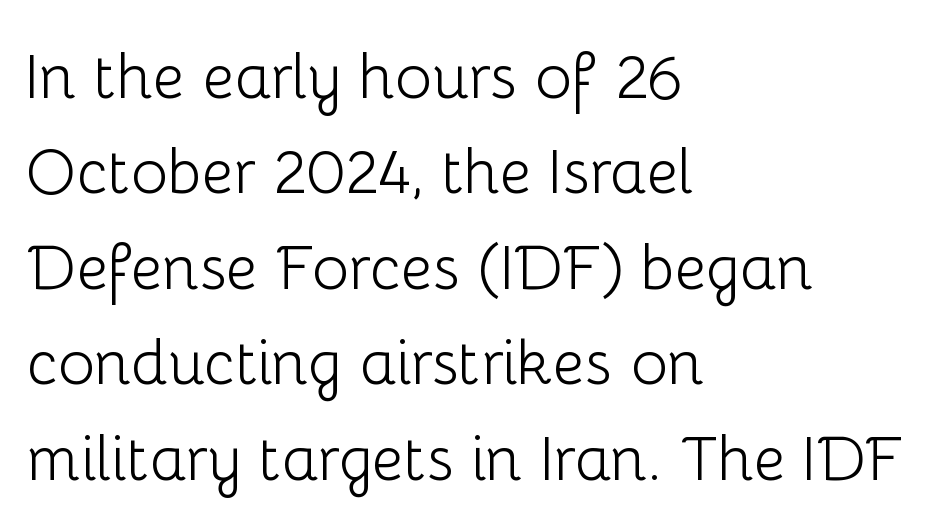
Plain, unruled lines of type. Proportional: the letters do not fall into vertical columns. To sum up the face: it is a sans, with no serifs. A light-to-regular cut is what we see here.
